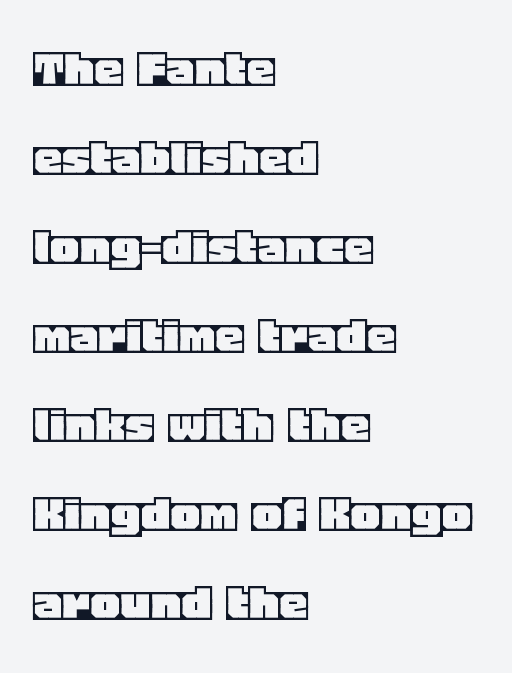
Spacing between characters is what you'd get straight out of the box. Lines of text with bare space underneath. Posture: upright roman. The paragraph shown leans on its left margin. Summary of vertical rhythm: regular, with standard interline spacing.
